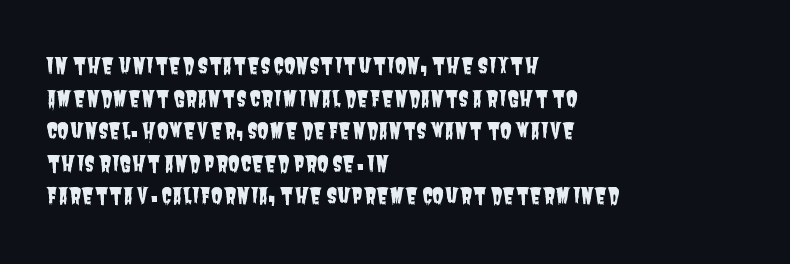
The image shows 21 px text type; set left-aligned, normal line spacing (1.55x), normal letter spacing, not underlined.
